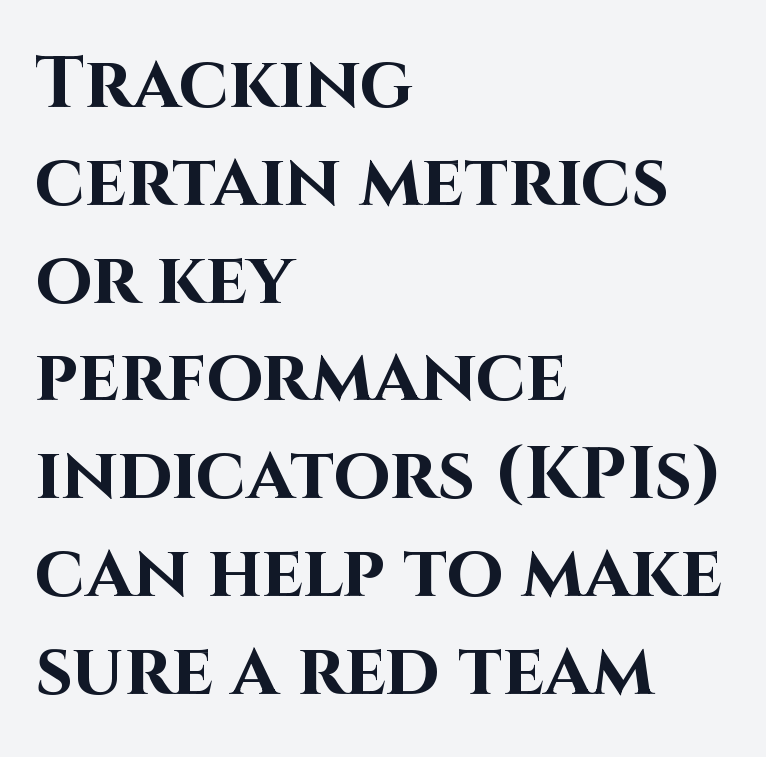
Q: Is the text bold? A: Yes.
Q: Is the text italic (slanted)? A: No, it is upright.
Q: Is the typeface a serif or a sans-serif typeface? A: Sans-serif.
Q: Is the text underlined? A: No.
Q: How is the paragraph aligned? A: Left-aligned.
Q: Is the spacing between letters normal or unusually wide? A: Normal.
Q: Is the spacing between lines tight, normal or loose? A: Normal.
Q: Width (condensed, normal, or wide)? A: Normal.
Q: Stroke contrast? A: High.
Q: x-height? A: Large.
Q: Monospaced? A: No.
